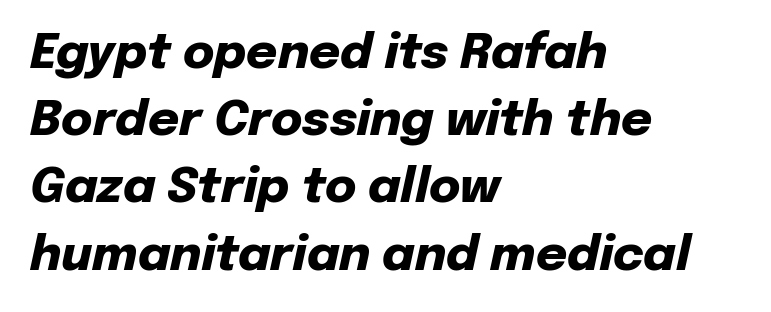
Look at the tracking — it's just the regular setting, nothing added. Thick stems and heavy bowls — unmistakably bold. Letters rest on an invisible, unmarked baseline. Leftover space on each line is placed entirely after the last word. The lines sit at an ordinary, default distance from one another. This is oblique type, the kind used for emphasis or titles.
